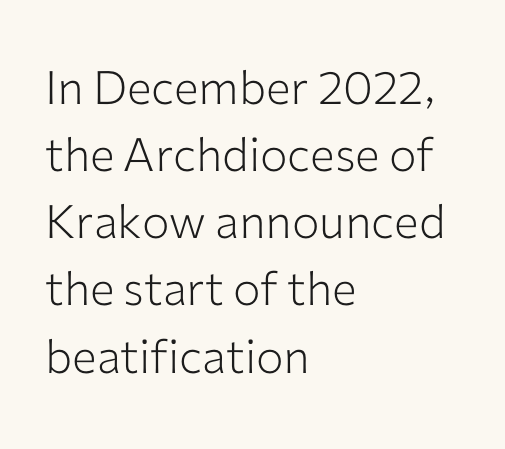
Q: Is the text bold? A: No.
Q: Is the text italic (slanted)? A: No, it is upright.
Q: Is the typeface a serif or a sans-serif typeface? A: Sans-serif.
Q: Is the text underlined? A: No.
Q: How is the paragraph aligned? A: Left-aligned.
Q: Is the spacing between letters normal or unusually wide? A: Normal.
Q: Is the spacing between lines tight, normal or loose? A: Normal.
Q: Width (condensed, normal, or wide)? A: Normal.
Q: Stroke contrast? A: Low.
Q: x-height? A: Medium.
Q: Monospaced? A: No.
